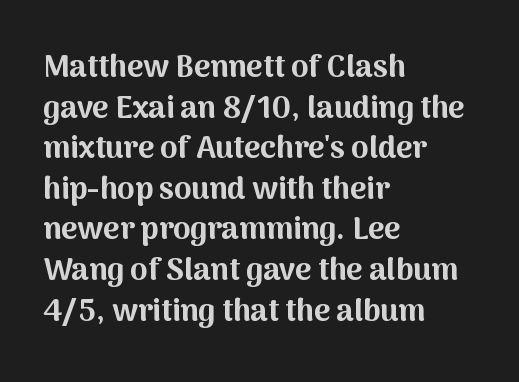
Notice how the passage keeps a crisp vertical edge on the left only. The gap between lines stays unmarked. Do the letters lean? They stand straight. Nothing unusual about the tracking: characters are spaced as the font intends. Strong, thick strokes mark this as bold type.
